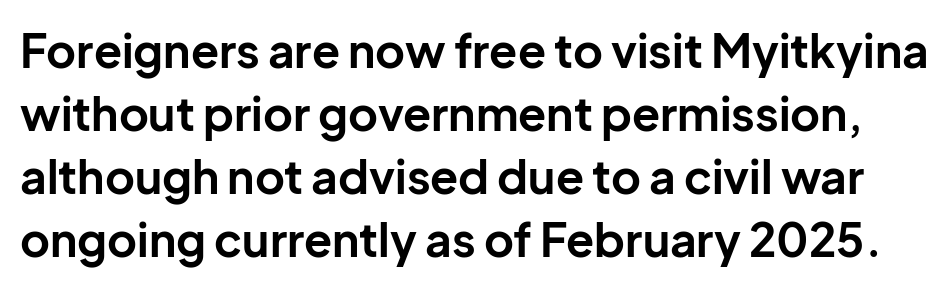
The image shows 46 px bold sans-serif type, upright; set normal line spacing (1.37x), normal letter spacing, not underlined; low stroke contrast and a medium x-height.
